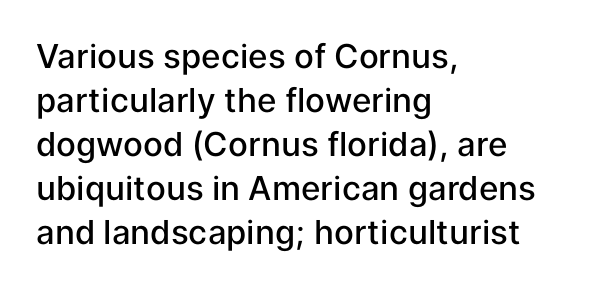
As a designer I'd log this as weight 600, semibold. Varying glyph widths throughout — classic text-font behaviour. Is this a sans? Yes — the strokes have no serifs. Honestly, the letter spacing is just normal — you wouldn't notice it. The string is rendered with underlining switched off.
